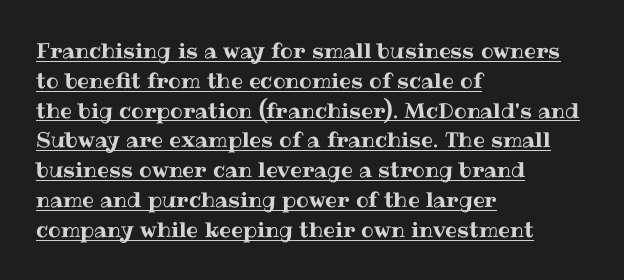
The image shows 21 px text type, upright; set left-aligned, normal line spacing (1.42x), normal letter spacing, underlined.
